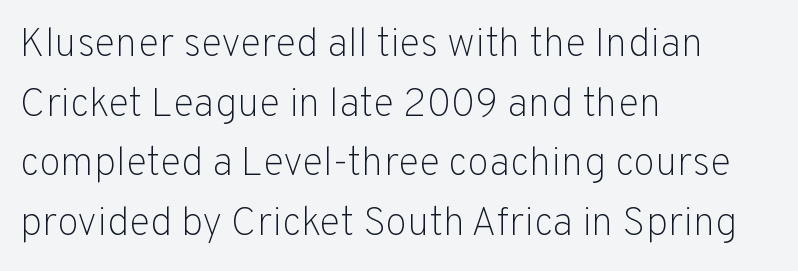
The image shows 40 px light sans-serif type, upright; set left-aligned, normal line spacing (1.49x), normal letter spacing, not underlined; low stroke contrast and a medium x-height.
